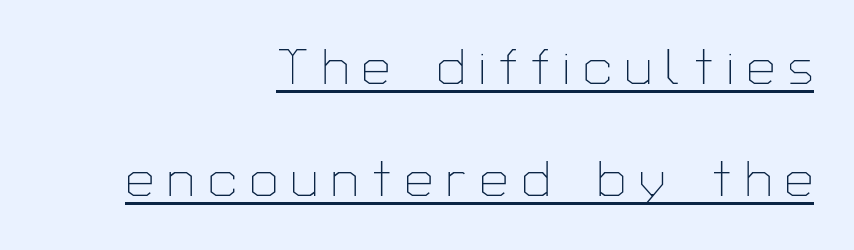
Q: Is the text bold? A: No.
Q: Is the text italic (slanted)? A: No, it is upright.
Q: Is the typeface a serif or a sans-serif typeface? A: Sans-serif.
Q: Is the text underlined? A: Yes.
Q: How is the paragraph aligned? A: Right-aligned.
Q: Is the spacing between letters normal or unusually wide? A: Unusually wide.
Q: Is the spacing between lines tight, normal or loose? A: Loose.
Q: Width (condensed, normal, or wide)? A: Normal.
Q: Stroke contrast? A: Low.
Q: x-height? A: Medium.
Q: Monospaced? A: No.
